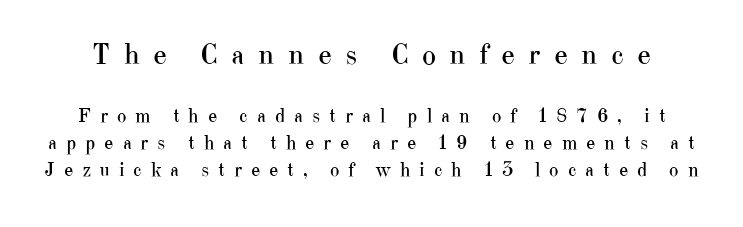
Each letter's strokes conclude with small projecting serifs. Has an underline been added? It has not. The lettering holds an erect, upright posture throughout. Looks like regular typesetting: each glyph gets only the width it needs.
